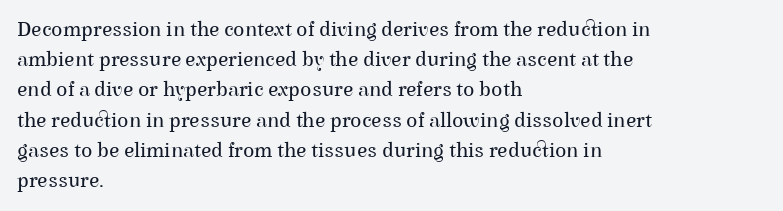
The image shows 21 px text type, upright; set left-aligned, normal line spacing (1.44x), normal letter spacing, not underlined.
